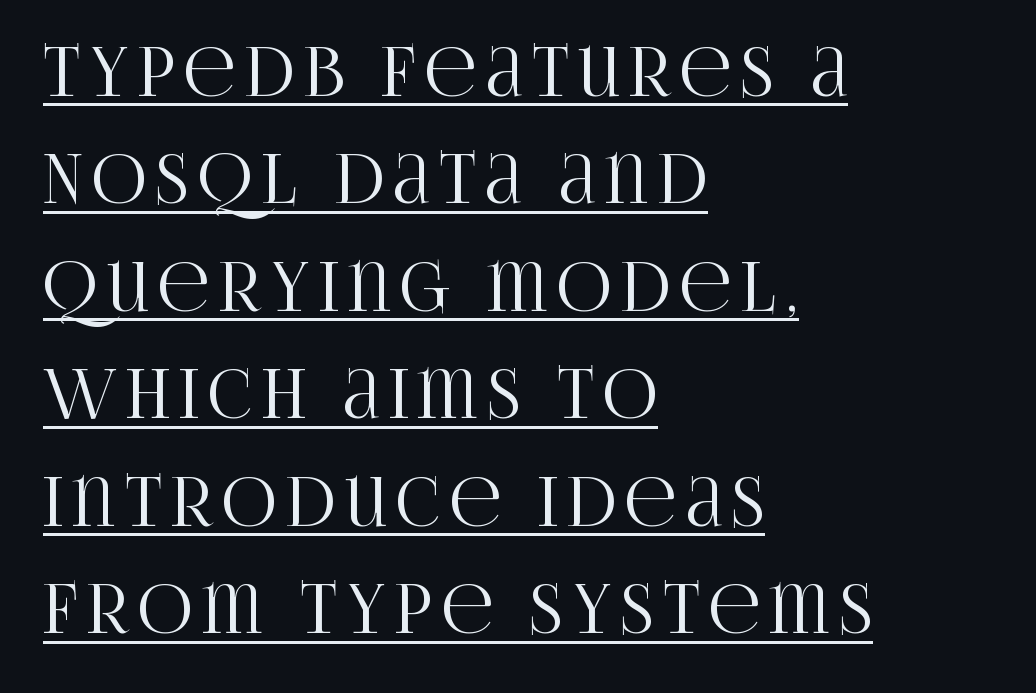
Q: Is the text italic (slanted)? A: No, it is upright.
Q: Is the typeface a serif or a sans-serif typeface? A: Serif.
Q: Is the text underlined? A: Yes.
Q: How is the paragraph aligned? A: Left-aligned.
Q: Is the spacing between lines tight, normal or loose? A: Normal.
Q: Width (condensed, normal, or wide)? A: Condensed.
Q: Stroke contrast? A: High.
Q: x-height? A: Large.
Q: Monospaced? A: No.
